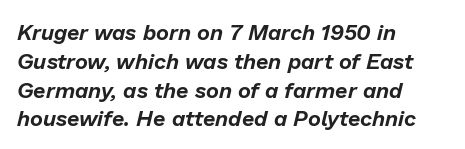
Q: Is the text italic (slanted)? A: Yes, it leans right by about 13 degrees.
Q: Is the text underlined? A: No.
Q: How is the paragraph aligned? A: Left-aligned.
Q: Is the spacing between letters normal or unusually wide? A: Normal.
Q: Is the spacing between lines tight, normal or loose? A: Normal.
